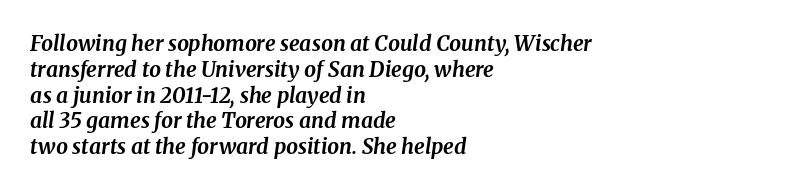
On the weight axis this lands at bold, roughly 700. The tracking reads as untouched default to a designer's eye. It's the slanting kind of type. Line starts are locked; line ends wander. No word sits above an underline.
